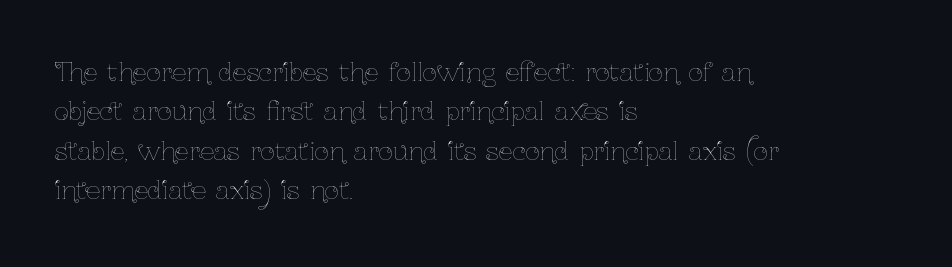
This block has exactly the height ordinary leading produces. Heft: none added — not bold. The face used here is rendered with its standard letterfit. Horizontally, the lines are justified to the leading edge only.
